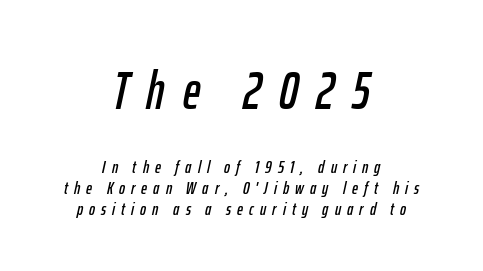
Q: Is the text italic (slanted)? A: Yes, it leans right by about 12 degrees.
Q: Is the text underlined? A: No.
Q: How is the paragraph aligned? A: Centered.
Q: Is the spacing between letters normal or unusually wide? A: Unusually wide.
Q: Which block of text is set in a larger size, the first (top) or the second (bottom)? A: The first (top) one.
Q: Width (condensed, normal, or wide)? A: Condensed.
Q: Stroke contrast? A: Low.
Q: x-height? A: Medium.
Q: Monospaced? A: No.
